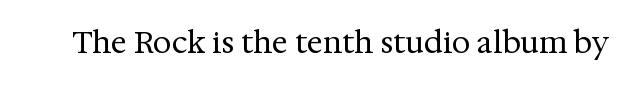
A bare baseline throughout the passage. These lines are composed in type with serifs. It's the straight-up-and-down kind of type. The letters advance in unequal steps, a hallmark of proportional type. Between one letter and the next there's only the usual sliver of space.
